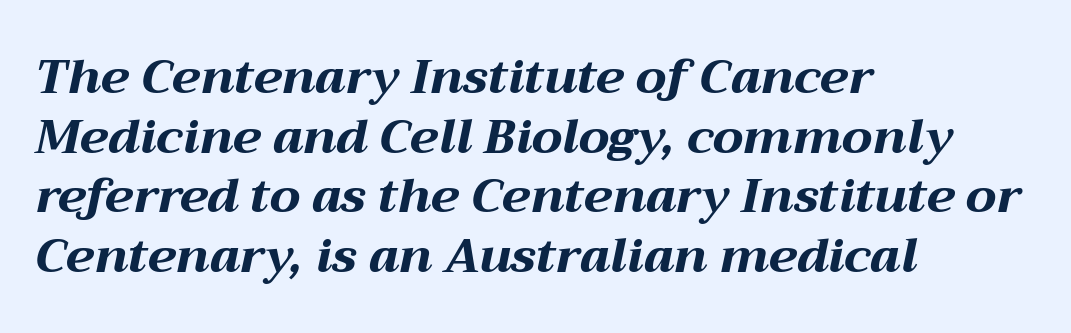
{"italic": "yes", "lean": "right", "slant_degrees": 12, "bold": "yes", "weight": "bold", "width": "wide", "stroke_contrast": "medium", "x_height": "medium", "monospaced": "no", "underline": "no", "align": "left", "line_spacing_ratio": 1.24, "letter_spacing": "normal", "letter_spacing_em": 0.0, "glyph_px": 48}
